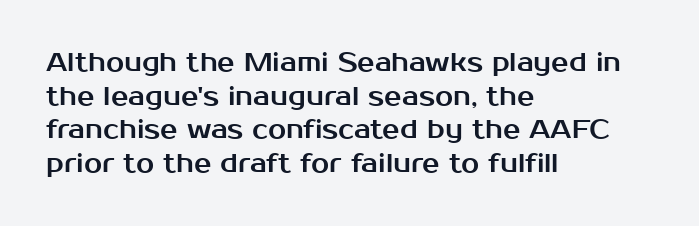
The image shows 26 px text type, upright; set left-aligned, normal line spacing (1.29x), normal letter spacing, not underlined.
